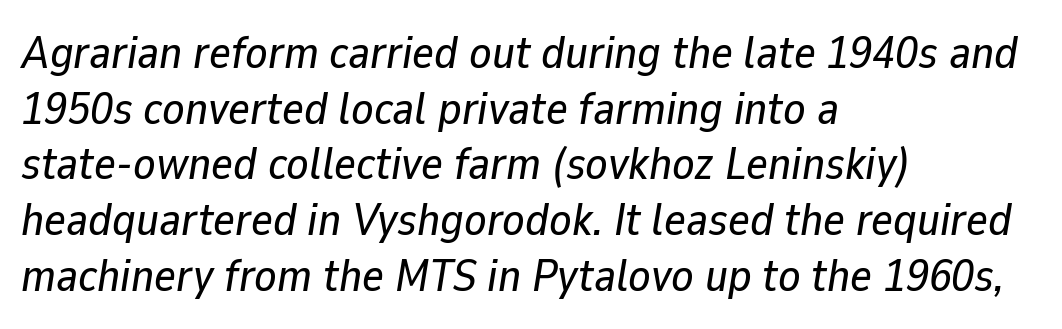
The image shows 46 px text type, italic (leaning right); set left-aligned, line spacing 1.21x, normal letter spacing, not underlined; low stroke contrast and a medium x-height.
